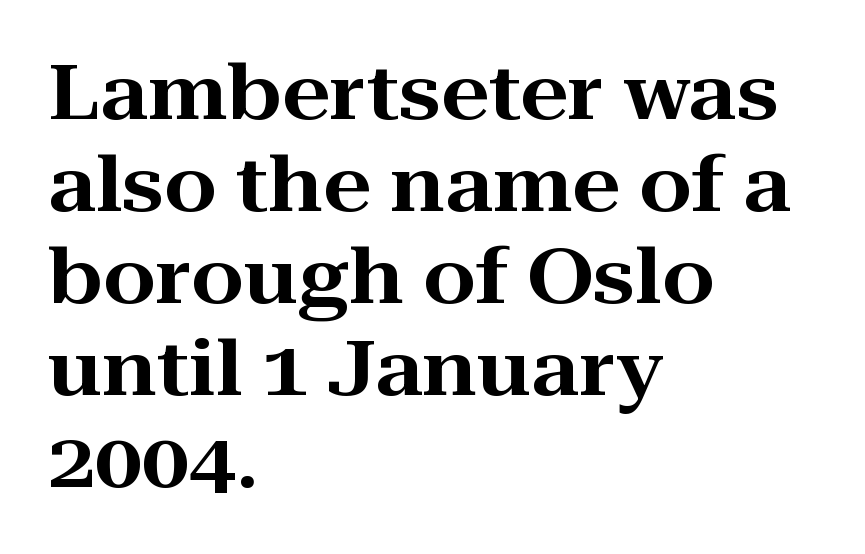
The letters carry serifs — small finishing strokes at the ends of their stems. All the whitespace from short lines collects on the right. Glyph-to-glyph distance matches everyday printed text. Is this a fixed-width face? No — the glyphs have proportional, varying widths.
